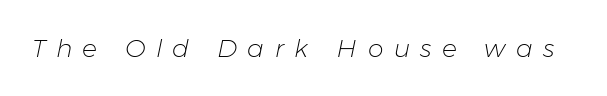
Q: Is the text bold? A: No.
Q: Is the text italic (slanted)? A: Yes, it leans right by about 11 degrees.
Q: Is the text underlined? A: No.
Q: Is the spacing between letters normal or unusually wide? A: Unusually wide.
